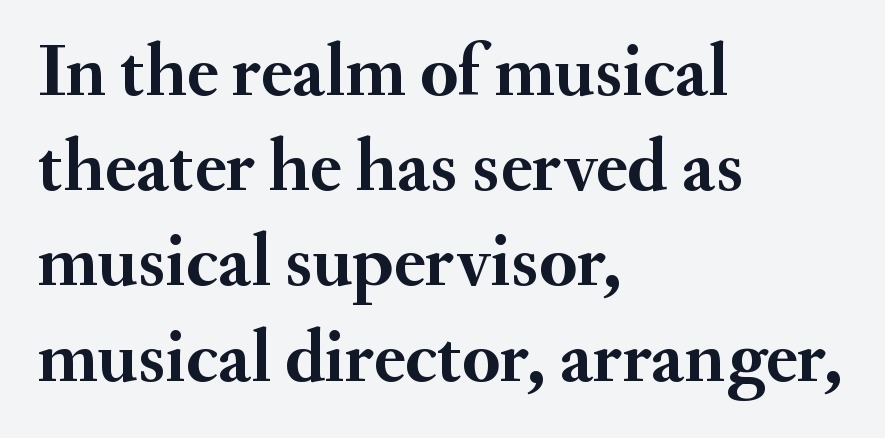
The image shows 75 px semibold serif type, upright; set left-aligned, normal line spacing (1.27x), normal letter spacing, not underlined; medium stroke contrast and a small x-height.
